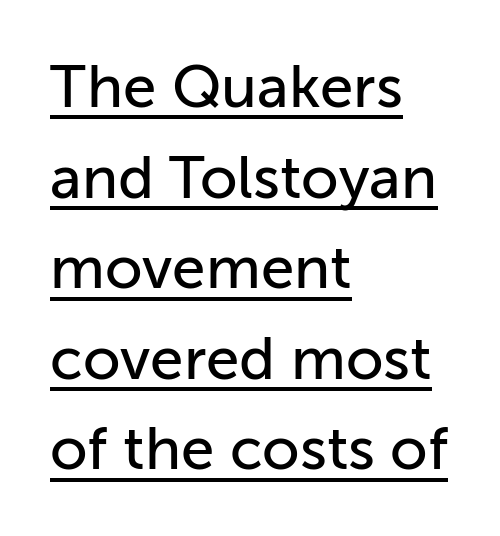
The image shows 60 px sans-serif type, upright; set left-aligned, normal line spacing (1.51x), normal letter spacing, underlined; low stroke contrast and a medium x-height.
